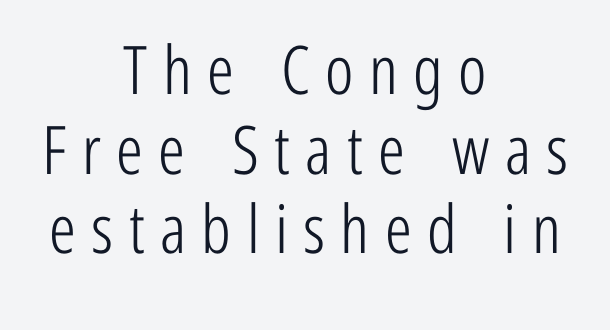
The image shows 67 px light, condensed sans-serif type, upright; set centered, line spacing 1.19x, unusually wide letter spacing (+0.23 em), not underlined; low stroke contrast and a medium x-height.
